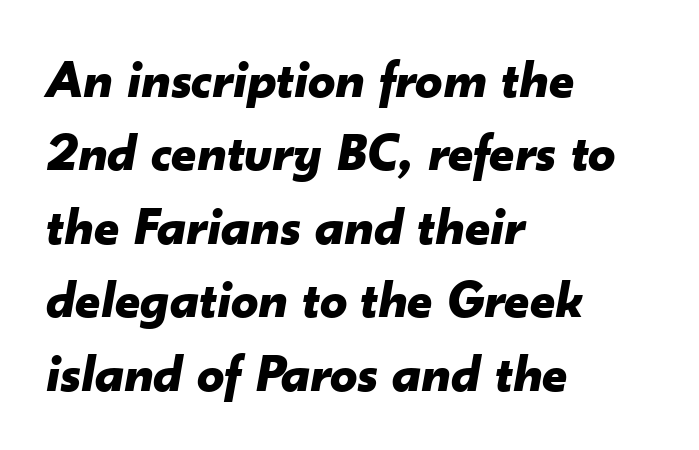
{"italic": "yes", "lean": "right", "slant_degrees": 10, "bold": "yes", "weight": "bold", "width": "normal", "stroke_contrast": "low", "x_height": "small", "monospaced": "no", "underline": "no", "align": "left", "line_spacing": "normal", "line_spacing_ratio": 1.36, "letter_spacing": "normal", "letter_spacing_em": 0.0, "glyph_px": 54}
